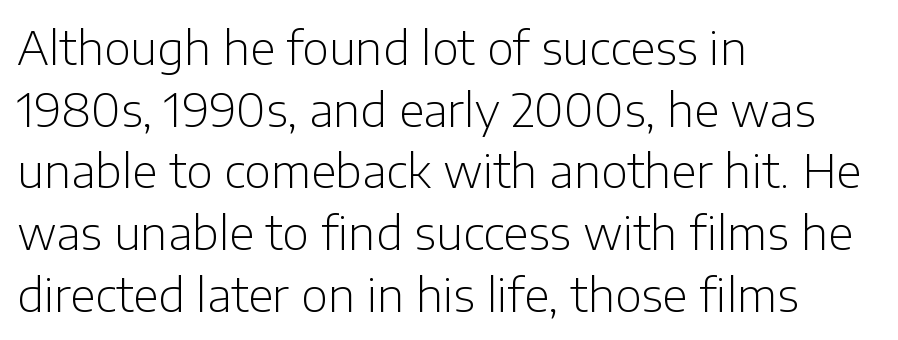
{"serif": "no", "italic": "no", "bold": "no", "weight": "light", "width": "normal", "stroke_contrast": "low", "x_height": "medium", "monospaced": "no", "underline": "no", "align": "left", "line_spacing": "normal", "line_spacing_ratio": 1.34, "letter_spacing": "normal", "letter_spacing_em": 0.0, "glyph_px": 46}
